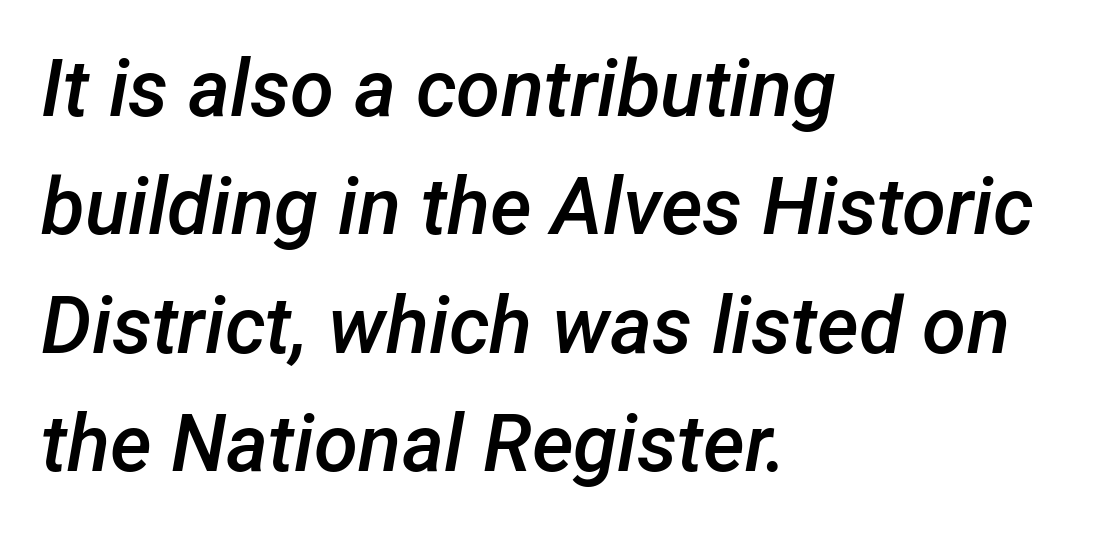
The image shows 80 px semibold type, italic (leaning right); set left-aligned, normal line spacing (1.48x), normal letter spacing, not underlined; low stroke contrast and a medium x-height.
